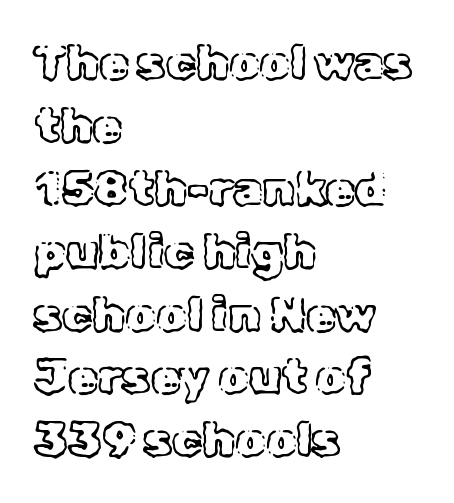
Q: Is the text italic (slanted)? A: No, it is upright.
Q: Is the text underlined? A: No.
Q: How is the paragraph aligned? A: Left-aligned.
Q: Is the spacing between letters normal or unusually wide? A: Normal.
Q: Is the spacing between lines tight, normal or loose? A: Normal.
Q: Width (condensed, normal, or wide)? A: Normal.
Q: x-height? A: Medium.
Q: Monospaced? A: No.
